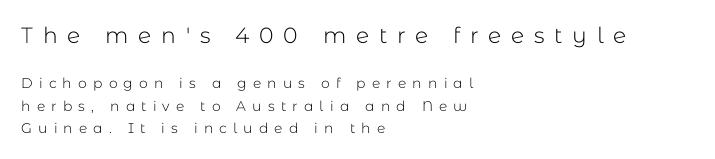
Q: Is the text bold? A: No.
Q: Is the text italic (slanted)? A: No, it is upright.
Q: Is the text underlined? A: No.
Q: How is the paragraph aligned? A: Left-aligned.
Q: Is the spacing between letters normal or unusually wide? A: Unusually wide.
Q: Is the spacing between lines tight, normal or loose? A: Normal.
Q: Which block of text is set in a larger size, the first (top) or the second (bottom)? A: The first (top) one.
